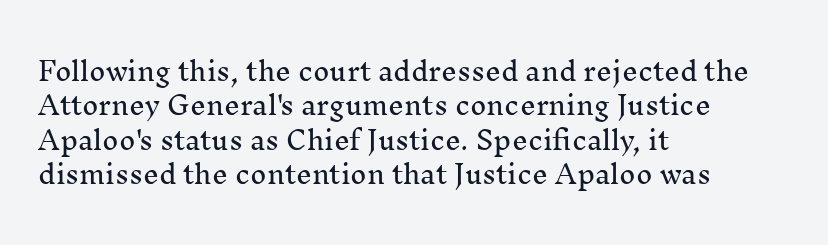
{"italic": "no", "underline": "no", "align": "left", "line_spacing": "normal", "line_spacing_ratio": 1.38, "letter_spacing": "normal", "letter_spacing_em": 0.0, "glyph_px": 25}
